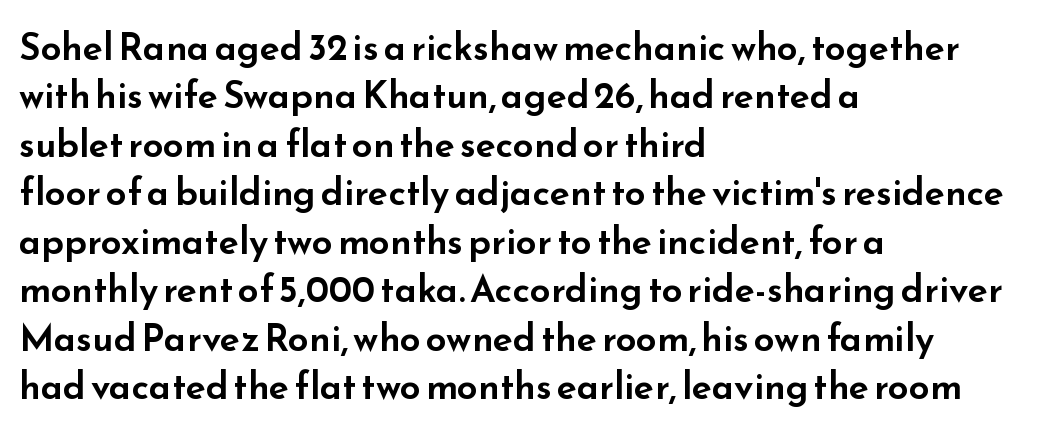
The image shows 37 px wide sans-serif type, upright; set left-aligned, normal line spacing (1.31x), normal letter spacing, not underlined; low stroke contrast and a small x-height.
